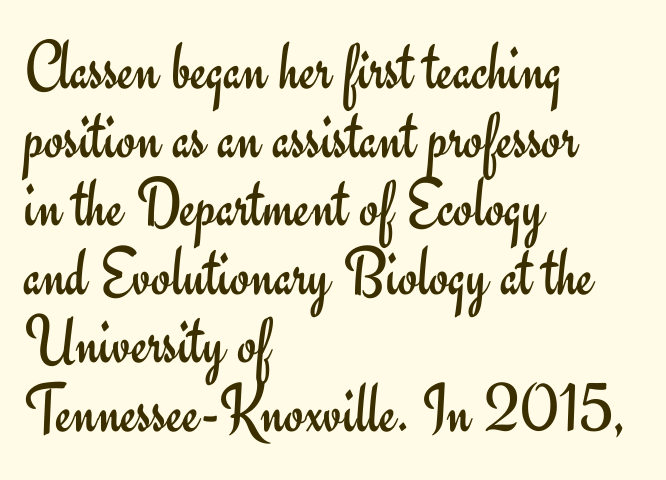
Q: Is the text bold? A: No.
Q: Is the text italic (slanted)? A: Yes.
Q: Is the typeface a serif or a sans-serif typeface? A: Sans-serif.
Q: Is the text underlined? A: No.
Q: How is the paragraph aligned? A: Left-aligned.
Q: Is the spacing between letters normal or unusually wide? A: Normal.
Q: Is the spacing between lines tight, normal or loose? A: Tight.
Q: Width (condensed, normal, or wide)? A: Normal.
Q: Stroke contrast? A: Low.
Q: x-height? A: Small.
Q: Monospaced? A: No.
